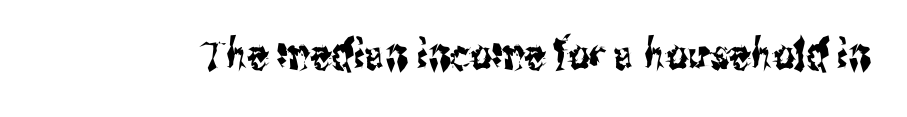
{"serif": "no", "italic": "no", "width": "condensed", "stroke_contrast": "medium", "x_height": "medium", "monospaced": "no", "underline": "no", "letter_spacing": "normal", "letter_spacing_em": 0.0, "glyph_px": 42}
